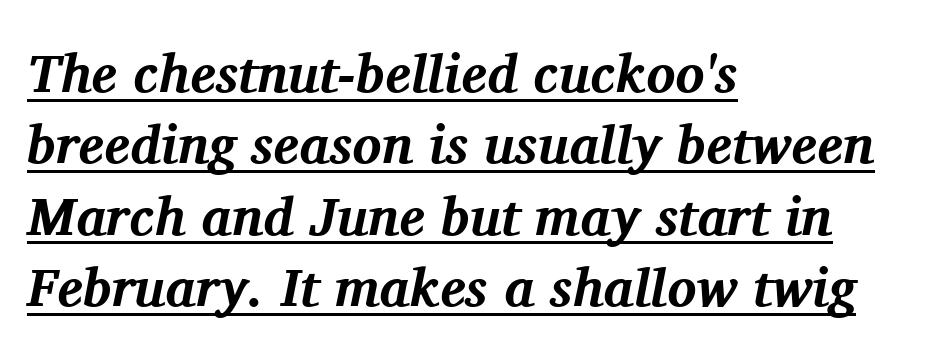
{"serif": "yes", "italic": "yes", "lean": "right", "slant_degrees": 11, "bold": "yes", "weight": "bold", "width": "normal", "stroke_contrast": "medium", "x_height": "medium", "monospaced": "no", "underline": "yes", "align": "left", "line_spacing": "normal", "line_spacing_ratio": 1.32, "letter_spacing": "normal", "letter_spacing_em": 0.0, "glyph_px": 54}
